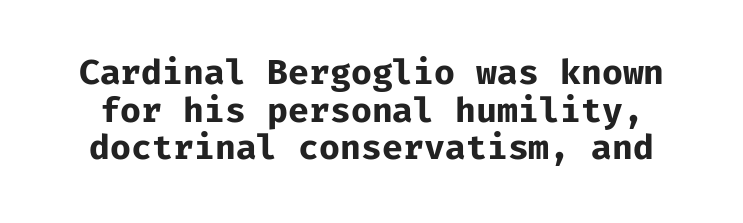
The image shows 34 px bold sans-serif type, upright, monospaced; set tight line spacing (1.11x), normal letter spacing, not underlined; low stroke contrast and a medium x-height.
